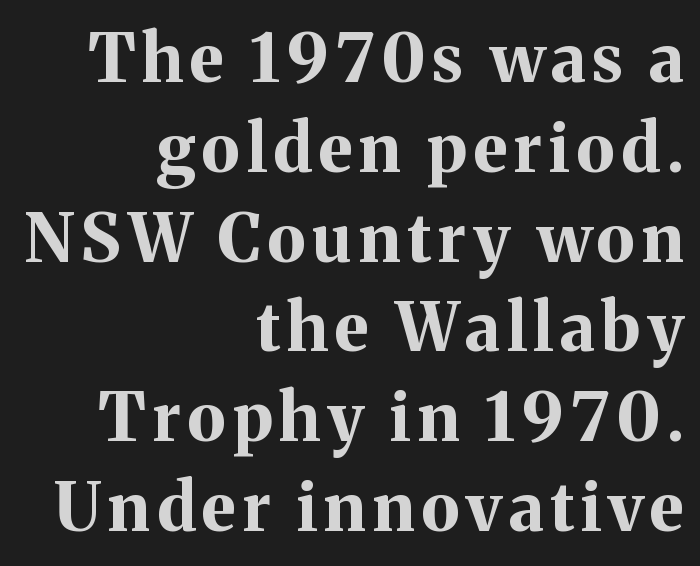
{"serif": "yes", "italic": "no", "bold": "yes", "weight": "bold", "width": "normal", "stroke_contrast": "medium", "x_height": "medium", "monospaced": "no", "underline": "no", "align": "right", "line_spacing": "normal", "line_spacing_ratio": 1.34, "glyph_px": 67}
